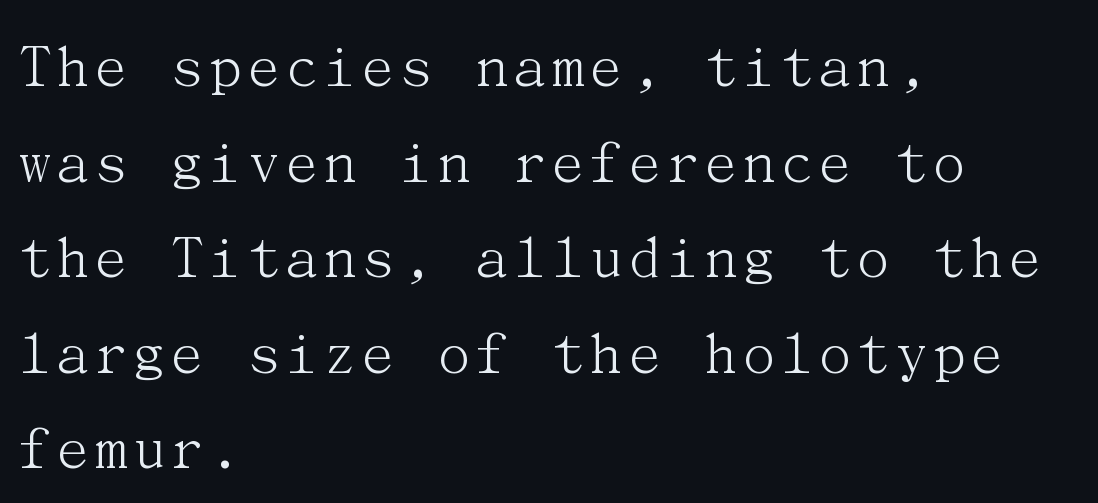
The image shows 65 px light serif type, upright; set left-aligned, normal line spacing (1.47x), normal letter spacing, not underlined; medium stroke contrast and a medium x-height.
